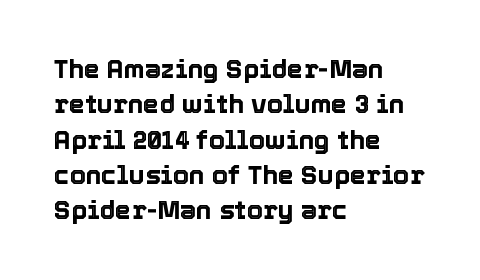
The passage shown stacks its lines at a standard gap. These lines stack with their left ends in a neat column. A roman cut, with each character standing at attention. Caption: standard tracking, unaltered. Words float on clear page, feet unadorned.
